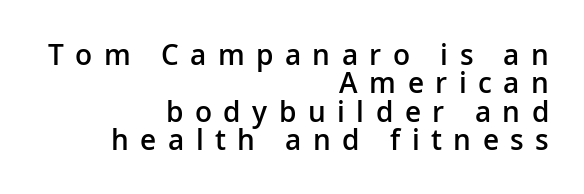
The image shows 28 px semibold sans-serif type, upright; set right-aligned, tight line spacing (1.01x), unusually wide letter spacing (+0.41 em), not underlined; low stroke contrast and a medium x-height.
